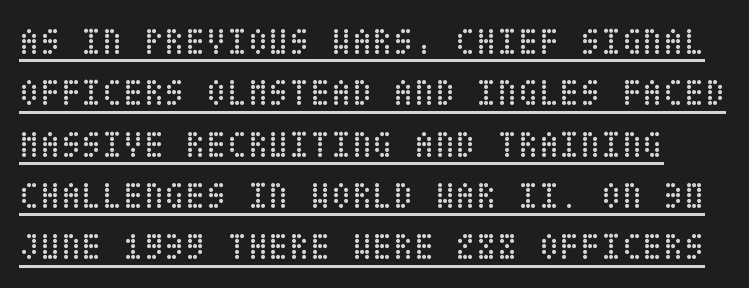
The image shows 38 px regular-weight, condensed type, upright; set normal line spacing (1.35x), normal letter spacing, underlined; low stroke contrast and a large x-height.
